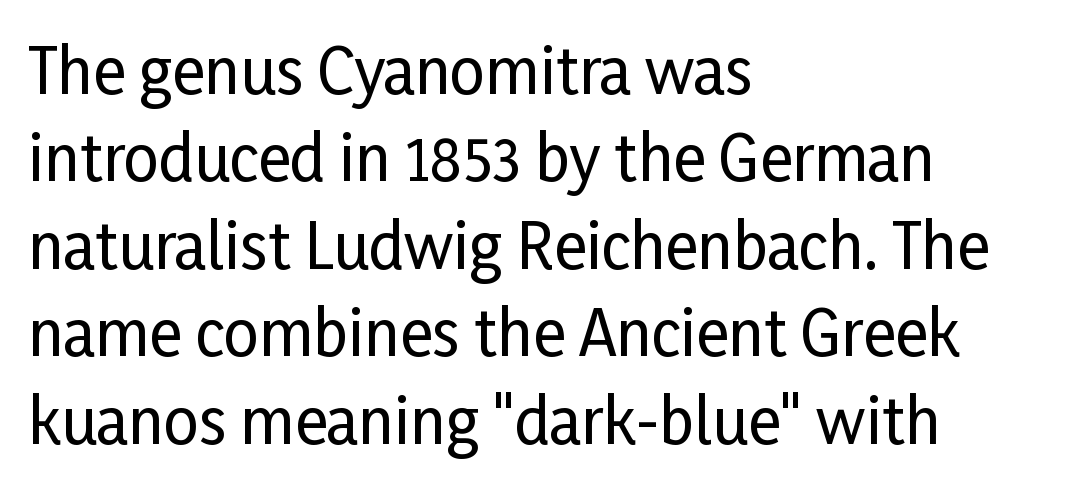
Q: Is the text italic (slanted)? A: No, it is upright.
Q: Is the typeface a serif or a sans-serif typeface? A: Sans-serif.
Q: Is the text underlined? A: No.
Q: How is the paragraph aligned? A: Left-aligned.
Q: Is the spacing between letters normal or unusually wide? A: Normal.
Q: Is the spacing between lines tight, normal or loose? A: Normal.
Q: Width (condensed, normal, or wide)? A: Condensed.
Q: Stroke contrast? A: Low.
Q: x-height? A: Medium.
Q: Monospaced? A: No.
